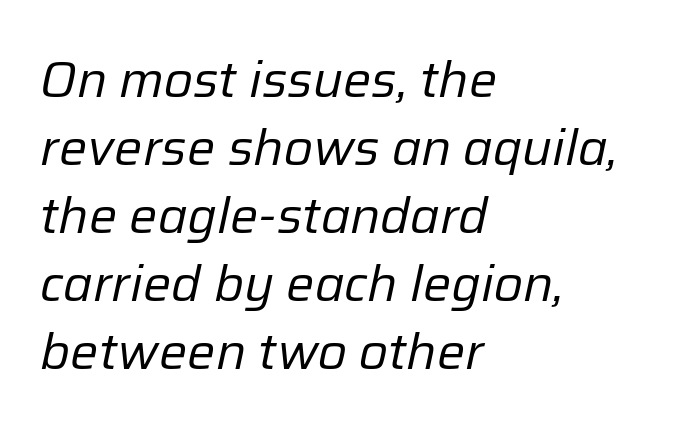
Q: Is the text bold? A: No.
Q: Is the text italic (slanted)? A: Yes, it leans right by about 12 degrees.
Q: Is the text underlined? A: No.
Q: How is the paragraph aligned? A: Left-aligned.
Q: Is the spacing between letters normal or unusually wide? A: Normal.
Q: Is the spacing between lines tight, normal or loose? A: Normal.
Q: Width (condensed, normal, or wide)? A: Normal.
Q: Stroke contrast? A: Low.
Q: x-height? A: Medium.
Q: Monospaced? A: No.
